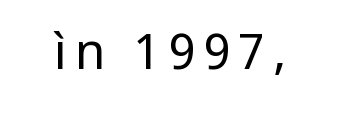
Q: Is the text bold? A: No.
Q: Is the text italic (slanted)? A: No, it is upright.
Q: Is the typeface a serif or a sans-serif typeface? A: Sans-serif.
Q: Is the text underlined? A: No.
Q: Width (condensed, normal, or wide)? A: Normal.
Q: Stroke contrast? A: Low.
Q: x-height? A: Medium.
Q: Monospaced? A: No.
